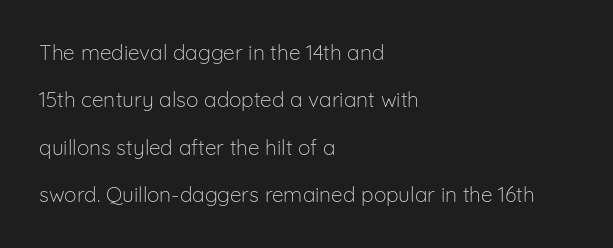
The image shows 21 px text type, upright; set left-aligned, loose line spacing (2.26x), normal letter spacing, not underlined.
